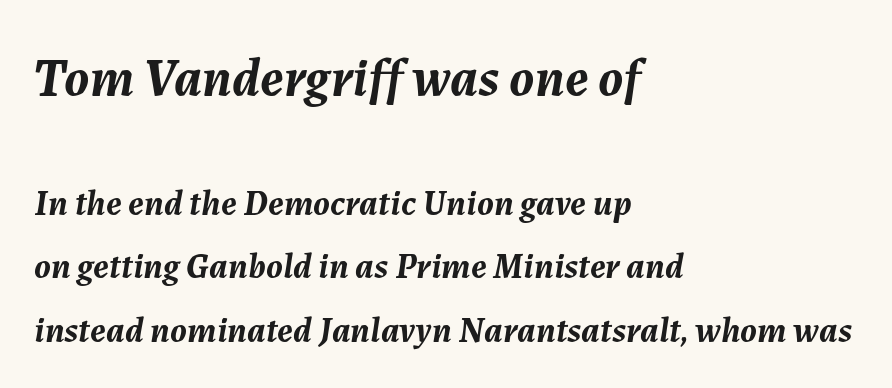
Q: Is the text bold? A: Yes.
Q: Is the text italic (slanted)? A: Yes, it leans right by about 7 degrees.
Q: Is the text underlined? A: No.
Q: How is the paragraph aligned? A: Left-aligned.
Q: Is the spacing between letters normal or unusually wide? A: Normal.
Q: Which block of text is set in a larger size, the first (top) or the second (bottom)? A: The first (top) one.
Q: Width (condensed, normal, or wide)? A: Normal.
Q: Stroke contrast? A: Medium.
Q: x-height? A: Medium.
Q: Monospaced? A: No.
